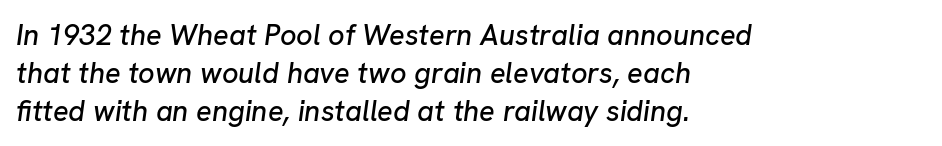
The image shows 29 px text type, italic (leaning right); set left-aligned, normal line spacing (1.31x), normal letter spacing, not underlined; low stroke contrast and a medium x-height.
